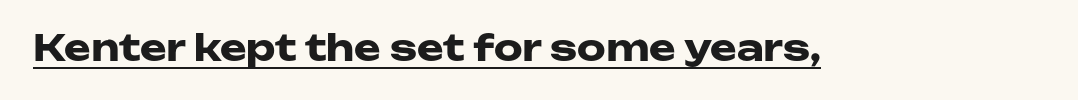
Tall strokes in this sample are plumb rather than angled. Summary of weight: heavy, a full bold. The letterforms sit shoulder to shoulder at normal distance. You could not count columns in this text — the font is proportionally spaced. You can see a thin bar hugging the bottom of the glyphs. Look at the bottom of the vertical strokes: they stop flat, with no serifs.
